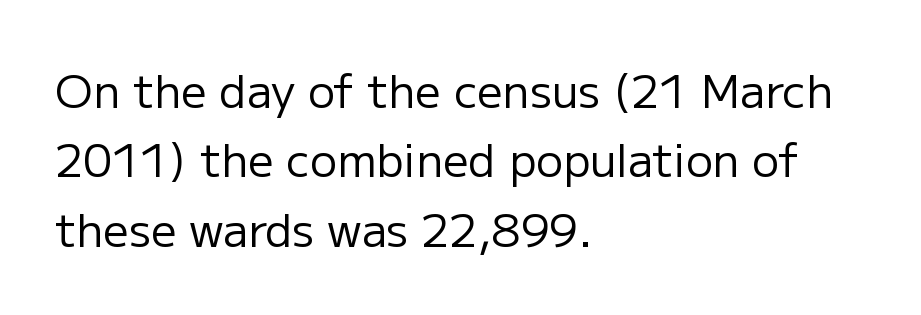
{"serif": "no", "italic": "no", "bold": "no", "weight": "regular", "width": "normal", "stroke_contrast": "low", "x_height": "medium", "monospaced": "no", "underline": "no", "align": "left", "line_spacing": "normal", "line_spacing_ratio": 1.54, "letter_spacing": "normal", "letter_spacing_em": 0.0, "glyph_px": 45}
